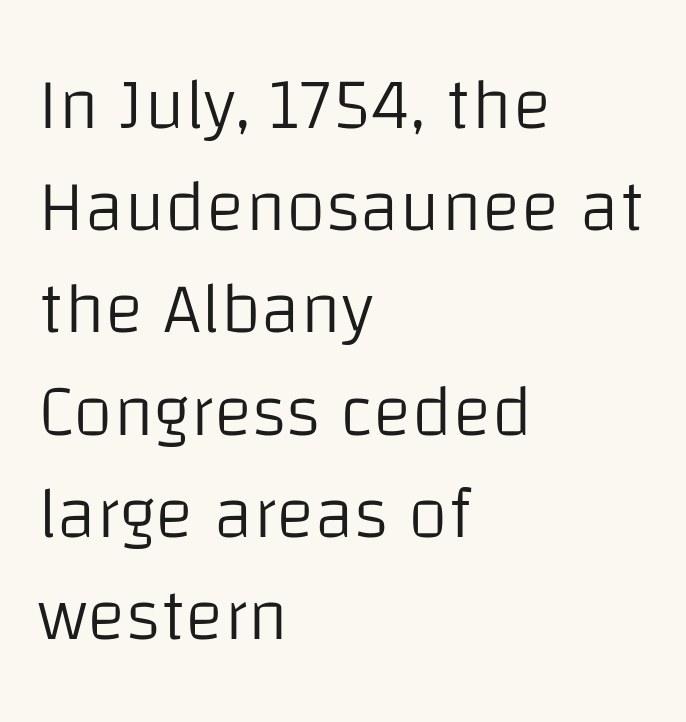
Each letter keeps its own natural width here, so spacing adapts to shape. Does extra space separate the letters? No, they use regular spacing. The gap between lines stays unmarked. Ordinary non-slanted type is in use. The face used here is a sans, in the tradition of grotesques and geometrics.
